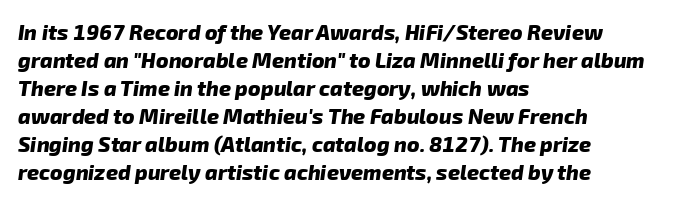
Short and long lines alike share a common starting point at left. Every letter is thick-stroked: bold, no question. Interline gaps are of average width in this sample. Quick note: underline off.
